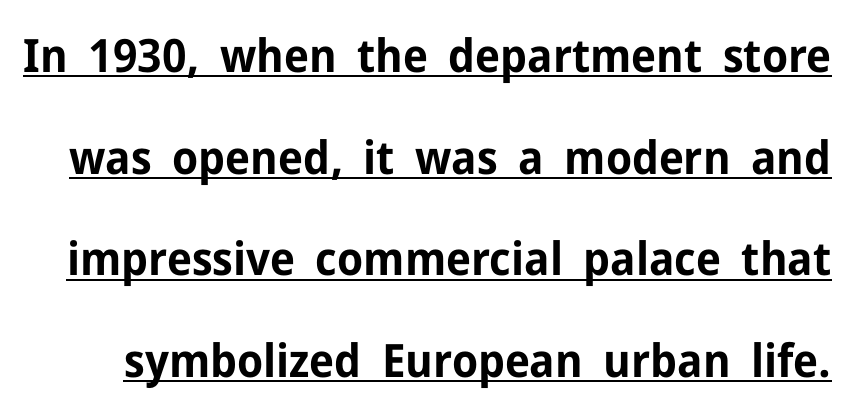
The image shows 46 px bold sans-serif type, upright; set loose line spacing (2.21x), normal letter spacing, underlined; low stroke contrast and a medium x-height.
